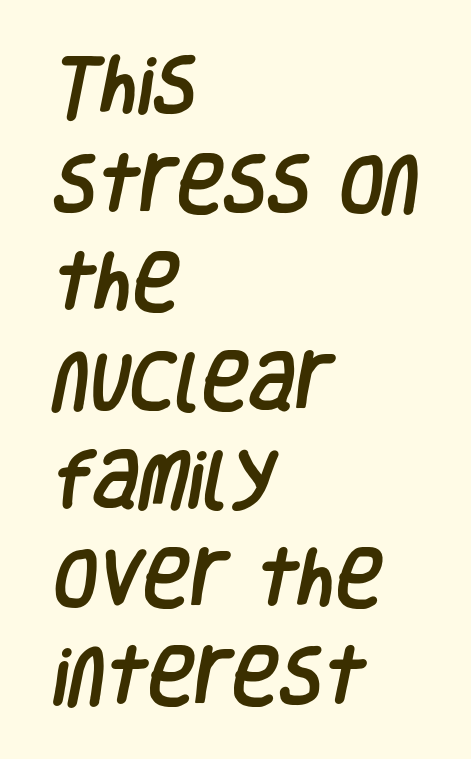
Q: Is the typeface a serif or a sans-serif typeface? A: Sans-serif.
Q: Is the text underlined? A: No.
Q: How is the paragraph aligned? A: Left-aligned.
Q: Is the spacing between letters normal or unusually wide? A: Normal.
Q: Is the spacing between lines tight, normal or loose? A: Normal.
Q: Width (condensed, normal, or wide)? A: Condensed.
Q: Stroke contrast? A: Low.
Q: x-height? A: Large.
Q: Monospaced? A: No.
